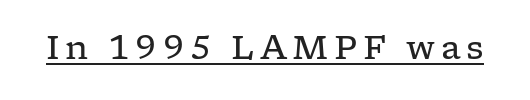
Q: Is the text bold? A: No.
Q: Is the text italic (slanted)? A: No, it is upright.
Q: Is the typeface a serif or a sans-serif typeface? A: Serif.
Q: Is the text underlined? A: Yes.
Q: Width (condensed, normal, or wide)? A: Wide.
Q: Stroke contrast? A: Low.
Q: x-height? A: Medium.
Q: Monospaced? A: No.
